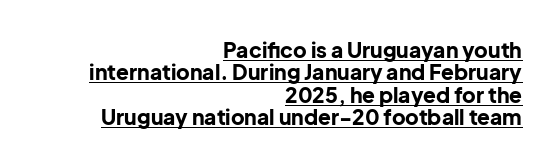
{"italic": "no", "bold": "yes", "underline": "yes", "align": "right", "line_spacing": "tight", "line_spacing_ratio": 1.06, "letter_spacing": "normal", "letter_spacing_em": 0.0, "glyph_px": 21}
